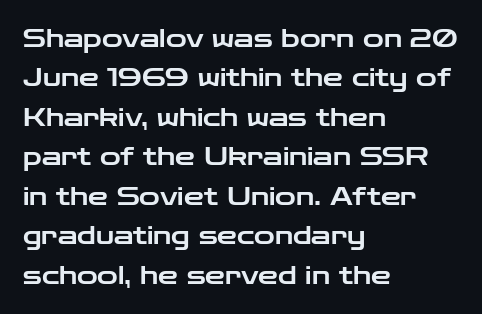
The image shows 25 px text type, upright; set left-aligned, normal line spacing (1.58x), normal letter spacing, not underlined.
